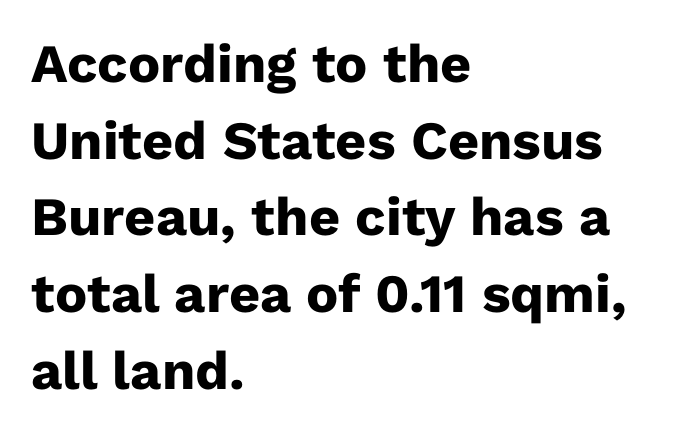
{"serif": "no", "italic": "no", "bold": "yes", "weight": "heavy", "width": "normal", "stroke_contrast": "low", "x_height": "medium", "monospaced": "no", "underline": "no", "align": "left", "line_spacing": "normal", "line_spacing_ratio": 1.42, "letter_spacing": "normal", "letter_spacing_em": 0.0, "glyph_px": 54}
